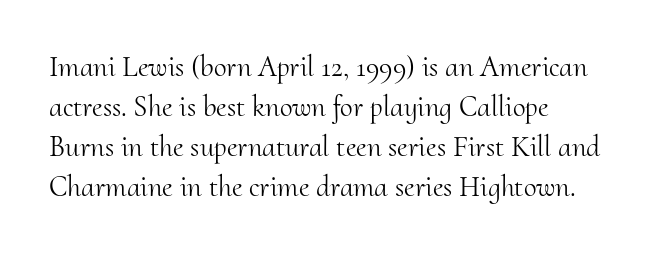
{"serif": "yes", "italic": "no", "bold": "no", "weight": "light", "width": "normal", "stroke_contrast": "medium", "x_height": "small", "monospaced": "no", "underline": "no", "align": "left", "line_spacing": "normal", "line_spacing_ratio": 1.38, "letter_spacing": "normal", "letter_spacing_em": 0.0, "glyph_px": 29}
